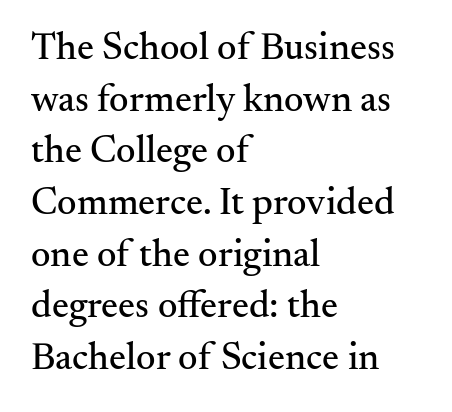
Q: Is the text italic (slanted)? A: No, it is upright.
Q: Is the typeface a serif or a sans-serif typeface? A: Serif.
Q: Is the text underlined? A: No.
Q: How is the paragraph aligned? A: Left-aligned.
Q: Is the spacing between letters normal or unusually wide? A: Normal.
Q: Is the spacing between lines tight, normal or loose? A: Normal.
Q: Width (condensed, normal, or wide)? A: Normal.
Q: Stroke contrast? A: Medium.
Q: x-height? A: Small.
Q: Monospaced? A: No.
